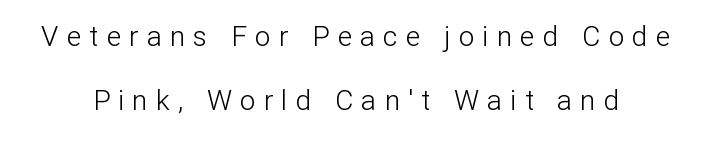
The image shows 28 px light sans-serif type, upright; set loose line spacing (2.27x), unusually wide letter spacing (+0.29 em), not underlined; low stroke contrast and a medium x-height.
